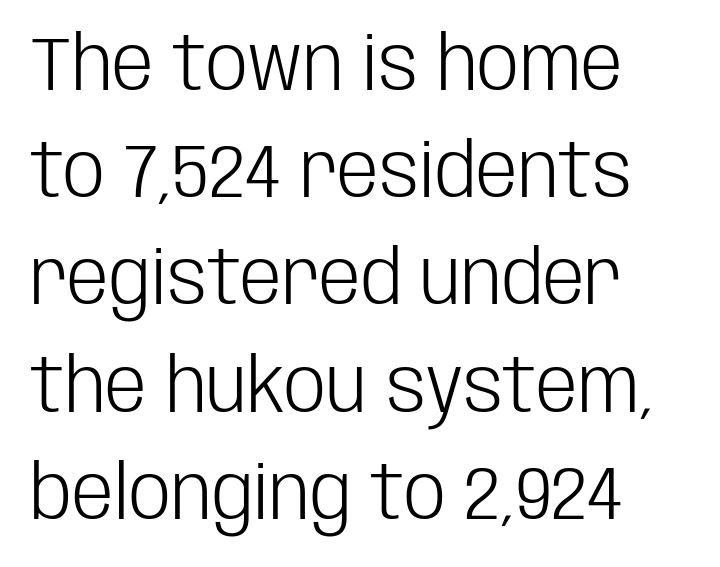
The image shows 75 px light, condensed sans-serif type, upright; set left-aligned, normal line spacing (1.43x), normal letter spacing, not underlined; low stroke contrast and a large x-height.
